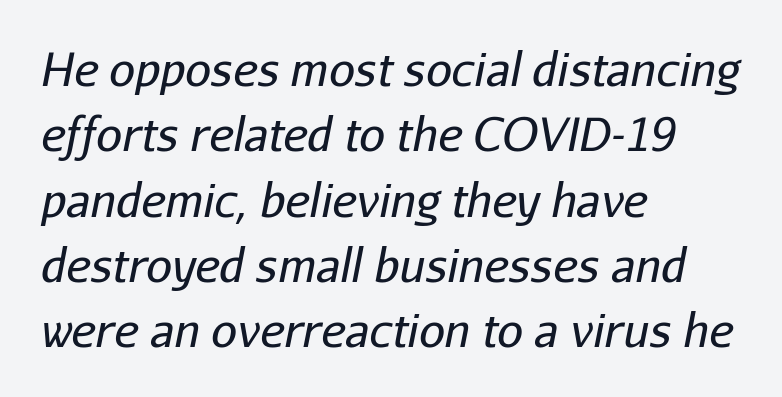
Q: Is the text bold? A: No.
Q: Is the text italic (slanted)? A: Yes, it leans right by about 11 degrees.
Q: Is the text underlined? A: No.
Q: How is the paragraph aligned? A: Left-aligned.
Q: Is the spacing between letters normal or unusually wide? A: Normal.
Q: Is the spacing between lines tight, normal or loose? A: Normal.
Q: Width (condensed, normal, or wide)? A: Normal.
Q: Stroke contrast? A: Low.
Q: x-height? A: Medium.
Q: Monospaced? A: No.
